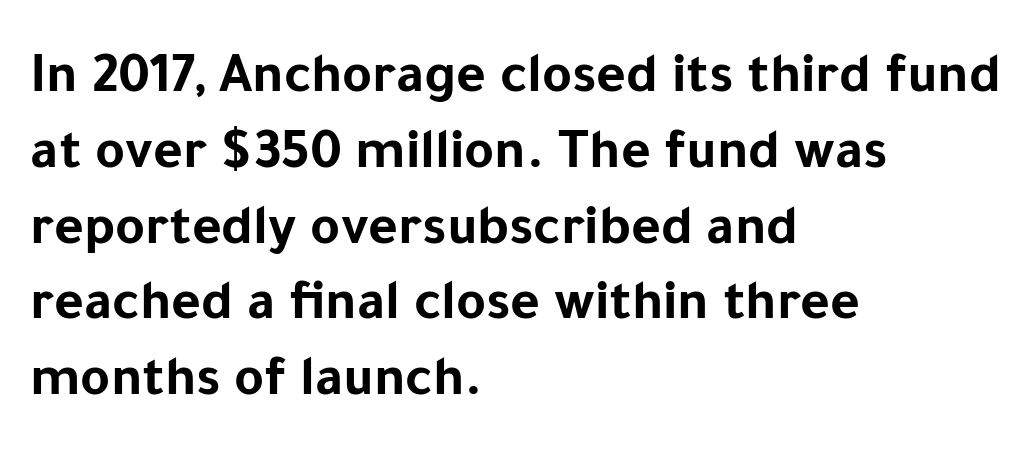
Q: Is the text bold? A: Yes.
Q: Is the text italic (slanted)? A: No, it is upright.
Q: Is the typeface a serif or a sans-serif typeface? A: Sans-serif.
Q: Is the text underlined? A: No.
Q: How is the paragraph aligned? A: Left-aligned.
Q: Is the spacing between letters normal or unusually wide? A: Normal.
Q: Is the spacing between lines tight, normal or loose? A: Normal.
Q: Width (condensed, normal, or wide)? A: Normal.
Q: Stroke contrast? A: Low.
Q: x-height? A: Medium.
Q: Monospaced? A: No.
